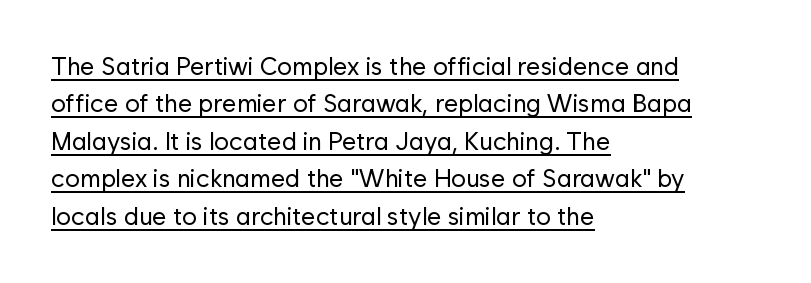
Tracking value appears to be zero — textbook default spacing. Regular leading. Descenders here cross a horizontal rule under the line. Is the block centered? No — it sits flush against the left margin. Vertical strokes here are truly vertical.
